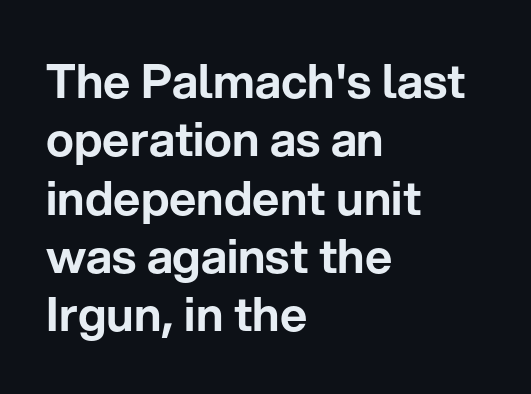
The image shows 47 px sans-serif type, upright; set left-aligned, line spacing 1.24x, normal letter spacing, not underlined; low stroke contrast and a medium x-height.
